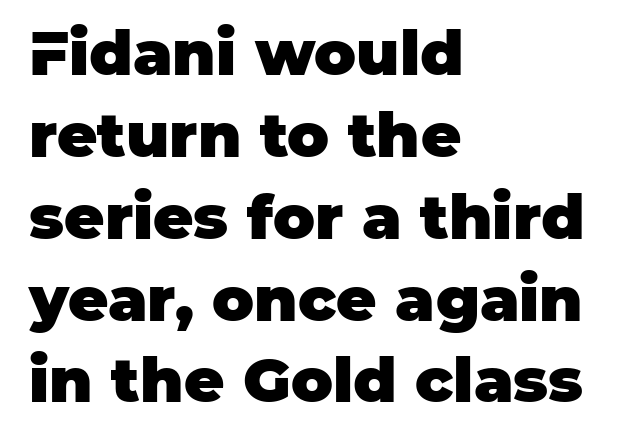
Q: Is the text bold? A: Yes.
Q: Is the text italic (slanted)? A: No, it is upright.
Q: Is the typeface a serif or a sans-serif typeface? A: Sans-serif.
Q: Is the text underlined? A: No.
Q: How is the paragraph aligned? A: Left-aligned.
Q: Is the spacing between letters normal or unusually wide? A: Normal.
Q: Is the spacing between lines tight, normal or loose? A: Normal.
Q: Width (condensed, normal, or wide)? A: Normal.
Q: Stroke contrast? A: Low.
Q: x-height? A: Large.
Q: Monospaced? A: No.
